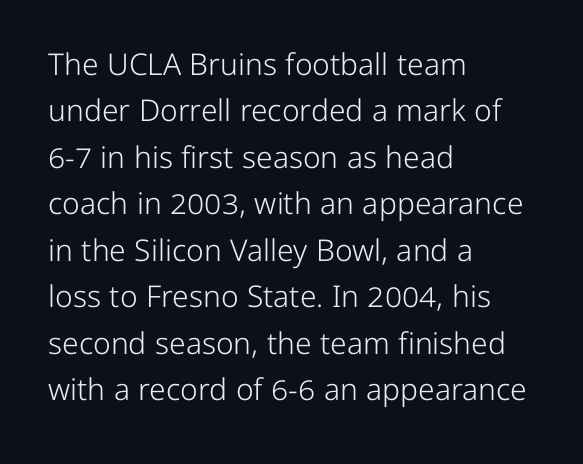
The image shows 30 px light sans-serif type, upright; set left-aligned, normal line spacing (1.55x), normal letter spacing, not underlined; low stroke contrast and a medium x-height.
